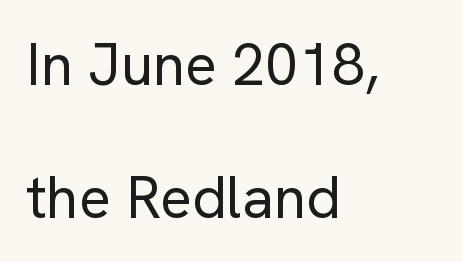
{"serif": "no", "italic": "no", "bold": "no", "weight": "regular", "width": "normal", "stroke_contrast": "low", "x_height": "medium", "monospaced": "no", "underline": "no", "align": "left", "line_spacing": "loose", "line_spacing_ratio": 2.25, "letter_spacing": "normal", "letter_spacing_em": 0.0, "glyph_px": 59}
